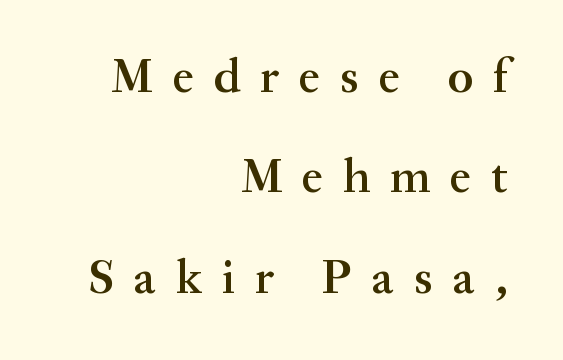
Q: Is the text bold? A: Semi-bold.
Q: Is the text italic (slanted)? A: No, it is upright.
Q: Is the typeface a serif or a sans-serif typeface? A: Serif.
Q: Is the text underlined? A: No.
Q: How is the paragraph aligned? A: Right-aligned.
Q: Is the spacing between letters normal or unusually wide? A: Unusually wide.
Q: Is the spacing between lines tight, normal or loose? A: Loose.
Q: Width (condensed, normal, or wide)? A: Normal.
Q: Stroke contrast? A: Medium.
Q: x-height? A: Small.
Q: Monospaced? A: No.
